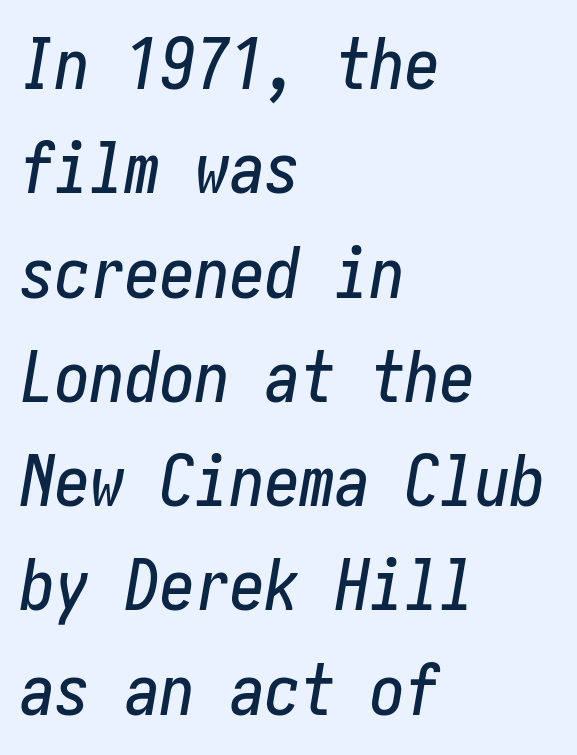
{"italic": "yes", "lean": "right", "slant_degrees": 10, "width": "condensed", "stroke_contrast": "low", "x_height": "medium", "underline": "no", "align": "left", "line_spacing": "normal", "line_spacing_ratio": 1.49, "letter_spacing": "normal", "letter_spacing_em": 0.0, "glyph_px": 70}
